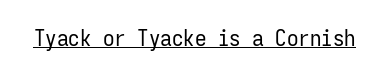
Q: Is the text bold? A: No.
Q: Is the text italic (slanted)? A: No, it is upright.
Q: Is the text underlined? A: Yes.
Q: Is the spacing between letters normal or unusually wide? A: Normal.
